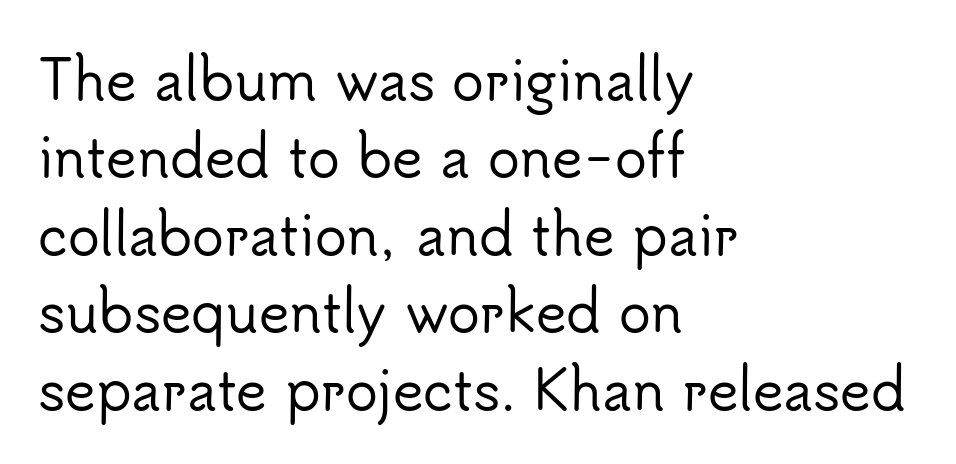
Each row of text sits above clean, open space. The setting favours the left margin, as ordinary paragraphs usually do. Do the characters align in a grid? No, the font is proportional. The gaps between neighbouring characters are ordinary and unremarkable. Honestly, the row spacing looks completely unremarkable.
